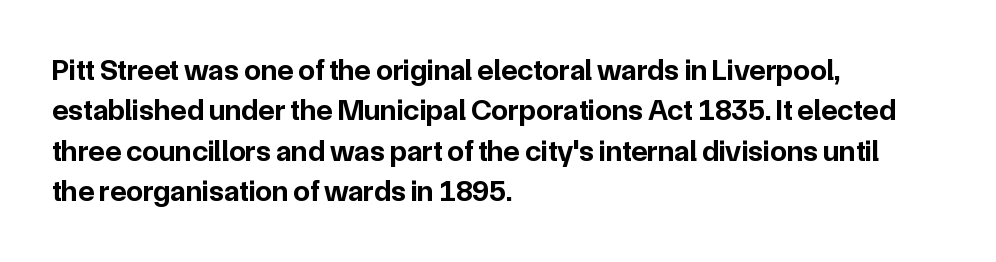
The image shows 30 px bold sans-serif type, upright; set left-aligned, normal line spacing (1.35x), normal letter spacing, not underlined; low stroke contrast and a medium x-height.
